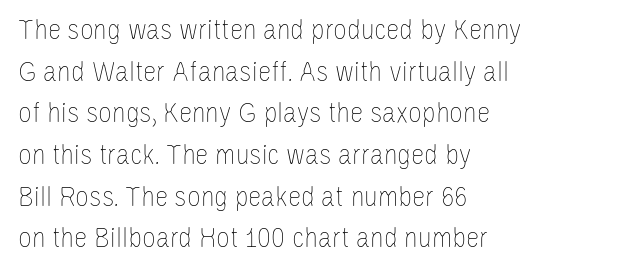
You could not count columns in this text — the font is proportionally spaced. The words here are not underlined. Line beginnings align vertically; line endings do not. No heavy texture on the line: the type isn't bold. Ordinary non-slanted type is in use. The gaps between neighbouring characters are ordinary and unremarkable.
